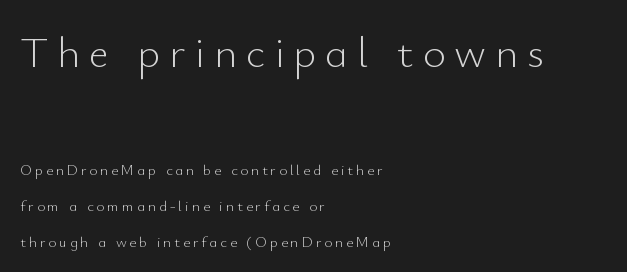
The image shows 44 px light sans-serif type, upright; set left-aligned, loose line spacing (2.37x), unusually wide letter spacing (+0.2 em), not underlined; the first (top) block is 2.93x larger; low stroke contrast and a small x-height.
